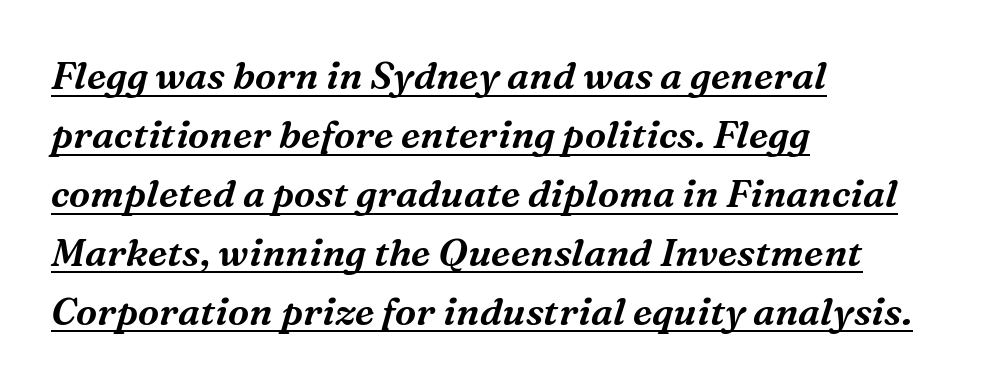
The image shows 38 px serif type, italic (leaning right); set left-aligned, normal line spacing (1.55x), normal letter spacing, underlined; medium stroke contrast and a medium x-height.
